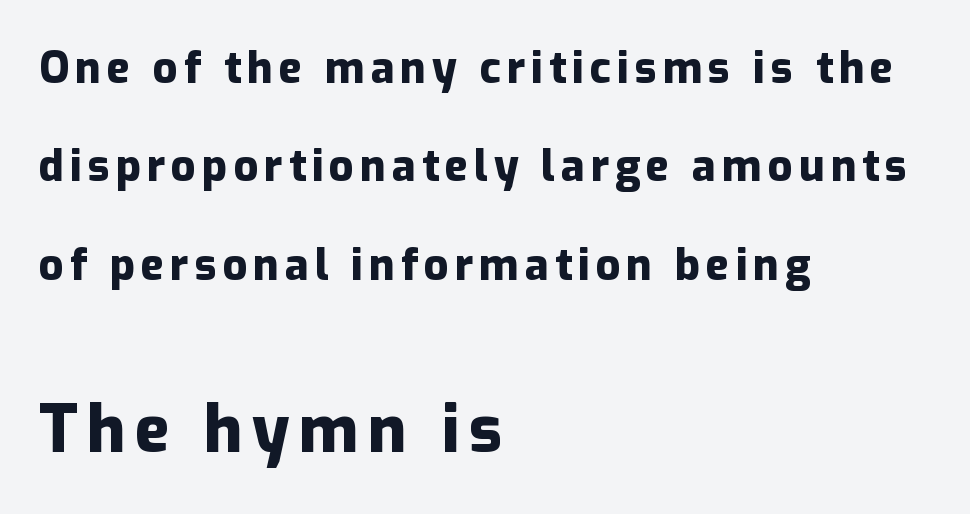
One glance says open: line gaps are wider than usual. Honestly, there is no underline to notice here at all. Each glyph is drawn with heavy, bold strokes. The passage shown is typed in a proportional face where columns would drift. No italicization has been applied; the sample stays upright. The paragraph shown leans on its left margin.
